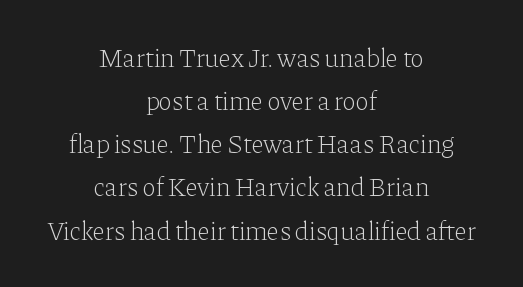
Q: Is the text bold? A: No.
Q: Is the text italic (slanted)? A: No, it is upright.
Q: Is the text underlined? A: No.
Q: How is the paragraph aligned? A: Centered.
Q: Is the spacing between letters normal or unusually wide? A: Normal.
Q: Is the spacing between lines tight, normal or loose? A: Normal.
